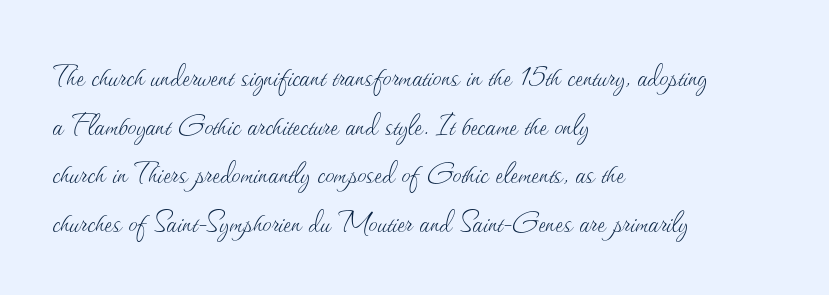
Q: Is the text bold? A: No.
Q: Is the text italic (slanted)? A: Yes.
Q: Is the text underlined? A: No.
Q: How is the paragraph aligned? A: Left-aligned.
Q: Is the spacing between letters normal or unusually wide? A: Normal.
Q: Is the spacing between lines tight, normal or loose? A: Normal.
Q: Width (condensed, normal, or wide)? A: Normal.
Q: Stroke contrast? A: Medium.
Q: x-height? A: Small.
Q: Monospaced? A: No.
